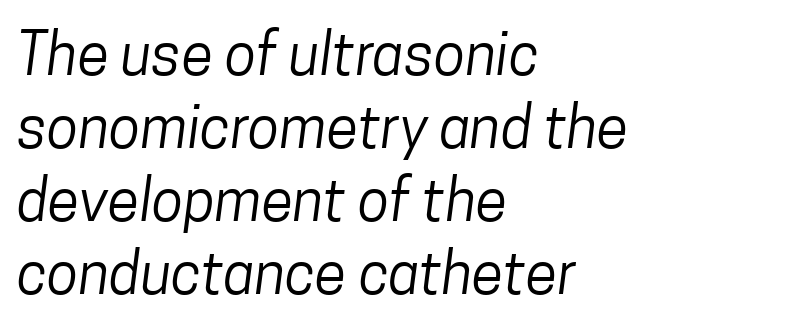
These lines are set flush left with a ragged right edge. I'd call this a sans setting — the letters go barefoot. Notice how descenders clear the ascenders below comfortably — that's standard leading. Think standard paragraph weight, or any step lighter than that. Do the characters align in a grid? No, the font is proportional.
